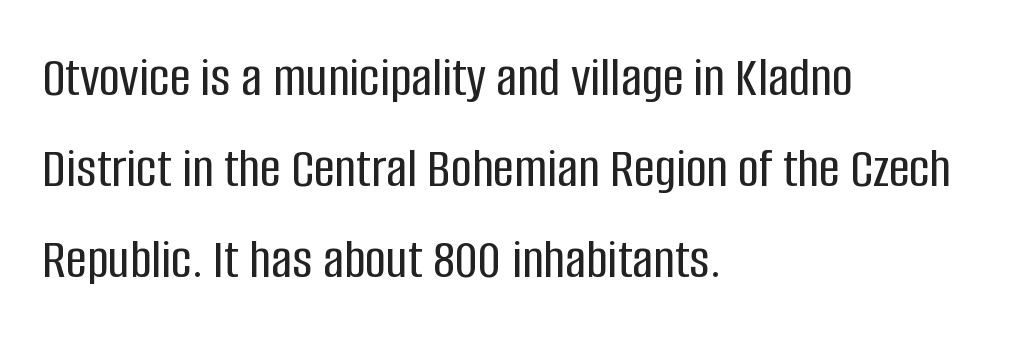
{"serif": "no", "italic": "no", "width": "condensed", "stroke_contrast": "low", "x_height": "large", "monospaced": "no", "underline": "no", "align": "left", "line_spacing": "normal", "line_spacing_ratio": 1.57, "letter_spacing": "normal", "letter_spacing_em": 0.0, "glyph_px": 58}
